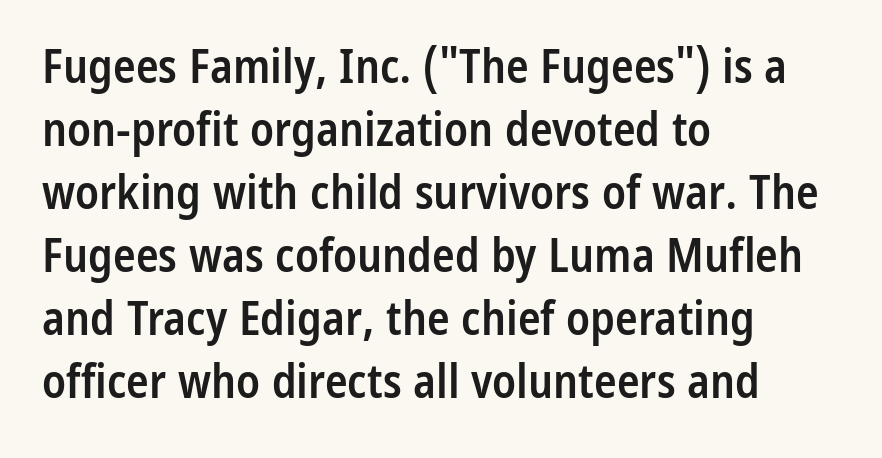
{"serif": "no", "italic": "no", "bold": "semi", "weight": "semibold", "width": "condensed", "stroke_contrast": "low", "x_height": "medium", "monospaced": "no", "underline": "no", "align": "left", "line_spacing": "normal", "line_spacing_ratio": 1.34, "letter_spacing": "normal", "letter_spacing_em": 0.0, "glyph_px": 47}
